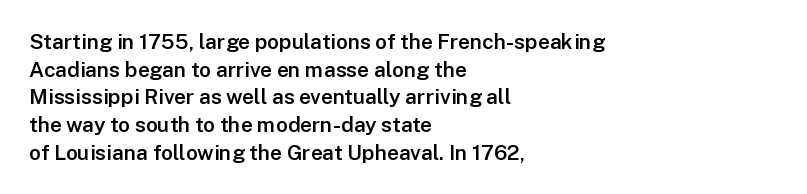
These words are printed semibold, heavier than regular yet not bold. Does the lettering tilt? It doesn't — this is upright. The area under the type is left untouched. Alignment: flush left.
